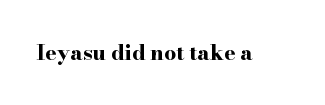
{"italic": "no", "bold": "yes", "underline": "no", "letter_spacing": "normal", "letter_spacing_em": 0.0, "glyph_px": 21}
